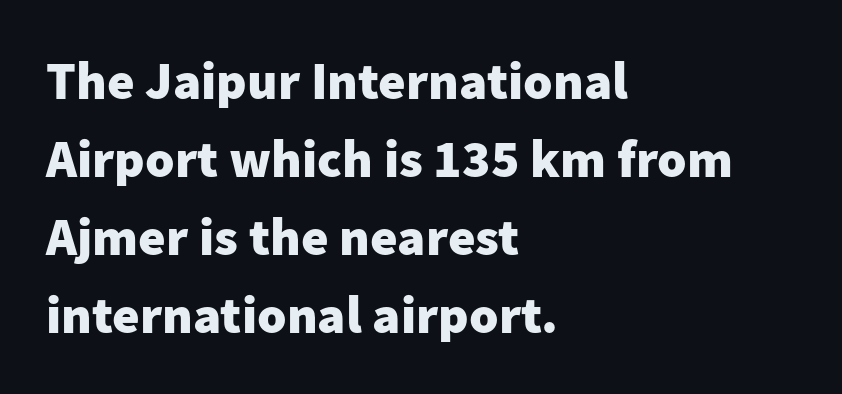
{"serif": "no", "italic": "no", "bold": "yes", "weight": "heavy", "width": "normal", "stroke_contrast": "low", "x_height": "medium", "monospaced": "no", "underline": "no", "align": "left", "line_spacing": "normal", "line_spacing_ratio": 1.47, "letter_spacing": "normal", "letter_spacing_em": 0.0, "glyph_px": 53}
